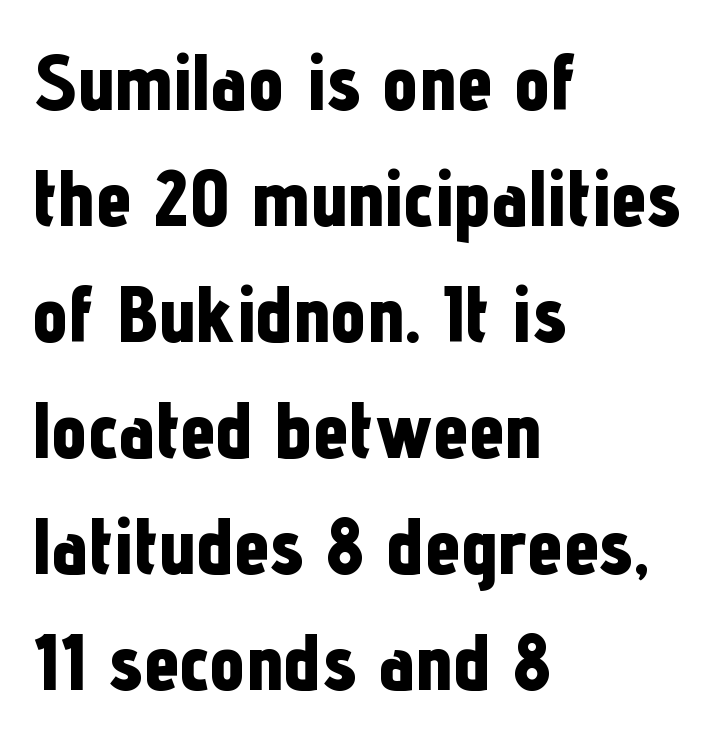
Q: Is the text bold? A: Yes.
Q: Is the text italic (slanted)? A: No, it is upright.
Q: Is the typeface a serif or a sans-serif typeface? A: Sans-serif.
Q: Is the text underlined? A: No.
Q: How is the paragraph aligned? A: Left-aligned.
Q: Is the spacing between letters normal or unusually wide? A: Normal.
Q: Is the spacing between lines tight, normal or loose? A: Normal.
Q: Width (condensed, normal, or wide)? A: Condensed.
Q: Stroke contrast? A: Low.
Q: x-height? A: Medium.
Q: Monospaced? A: No.
